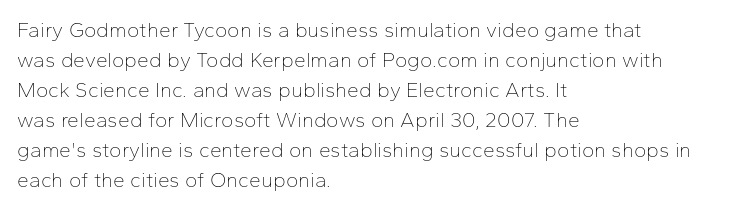
The image shows 21 px text type, upright; set left-aligned, normal line spacing (1.43x), normal letter spacing, not underlined.
